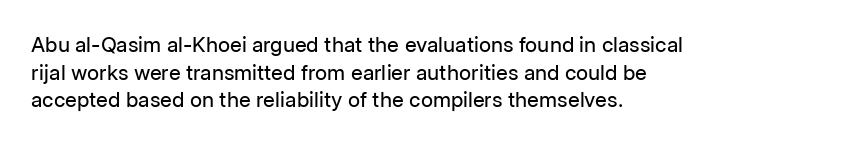
{"italic": "no", "bold": "no", "underline": "no", "align": "left", "line_spacing": "normal", "line_spacing_ratio": 1.31, "letter_spacing": "normal", "letter_spacing_em": 0.0, "glyph_px": 21}
